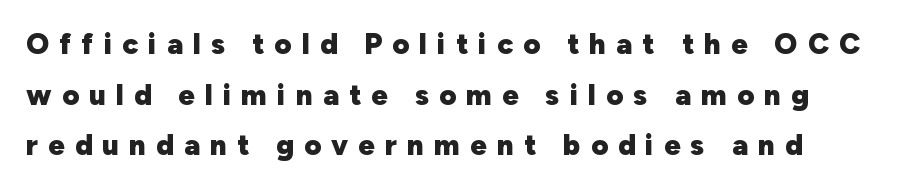
The image shows 29 px heavy sans-serif type, upright; set line spacing 1.75x, unusually wide letter spacing (+0.35 em), not underlined; low stroke contrast and a medium x-height.
